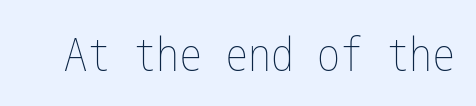
Q: Is the text bold? A: No.
Q: Is the text italic (slanted)? A: No, it is upright.
Q: Is the text underlined? A: No.
Q: Is the spacing between letters normal or unusually wide? A: Normal.
Q: Width (condensed, normal, or wide)? A: Condensed.
Q: Stroke contrast? A: Low.
Q: x-height? A: Medium.
